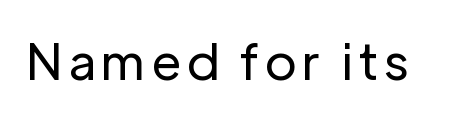
The image shows 50 px regular-weight sans-serif type, upright; set not underlined; low stroke contrast and a medium x-height.
